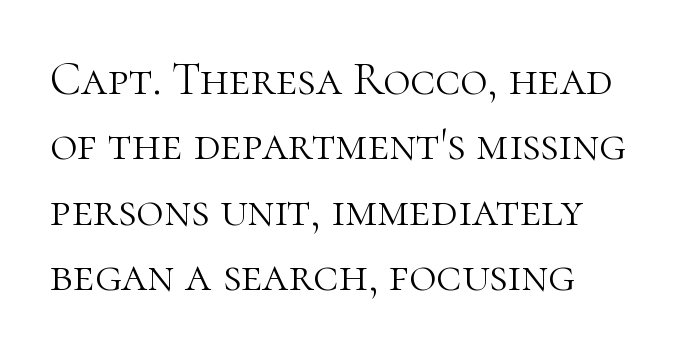
The image shows 47 px light serif type, upright; set left-aligned, normal line spacing (1.39x), normal letter spacing, not underlined; high stroke contrast and a medium x-height.
